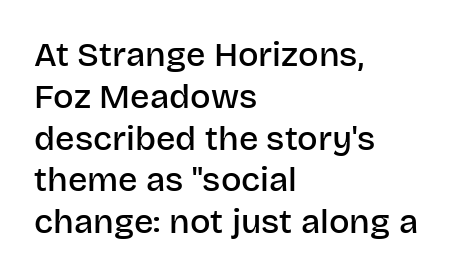
The characters look somewhat weighty, a semibold short of true bold. The specimen reads as upright at a glance. Are there feet on the stems? There aren't — it's a sans. A bare baseline throughout the passage. A typesetter would call this proportional, since set widths differ per character. In terms of letterspacing, this is plain default setting.
